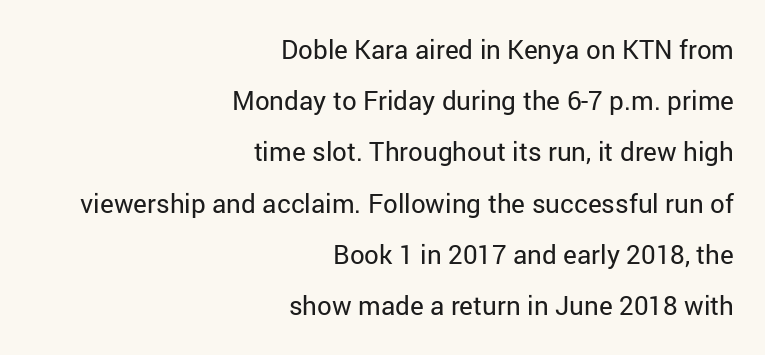
Q: Is the text bold? A: No.
Q: Is the text italic (slanted)? A: No, it is upright.
Q: Is the text underlined? A: No.
Q: How is the paragraph aligned? A: Right-aligned.
Q: Is the spacing between letters normal or unusually wide? A: Normal.
Q: Is the spacing between lines tight, normal or loose? A: Loose.
